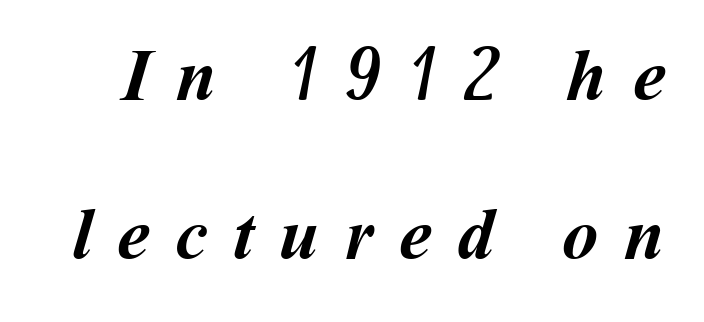
This sample trades compactness for vertical openness between lines. The letters are bold, with thick, heavy strokes. Here the glyphs are tracked loosely, breaking word shapes into spaced letters. Varying glyph widths throughout — classic text-font behaviour.
